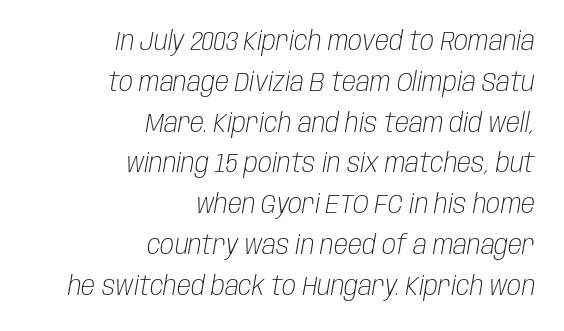
Q: Is the text bold? A: No.
Q: Is the text italic (slanted)? A: Yes, it leans right by about 10 degrees.
Q: Is the text underlined? A: No.
Q: How is the paragraph aligned? A: Right-aligned.
Q: Is the spacing between letters normal or unusually wide? A: Normal.
Q: Is the spacing between lines tight, normal or loose? A: Normal.
